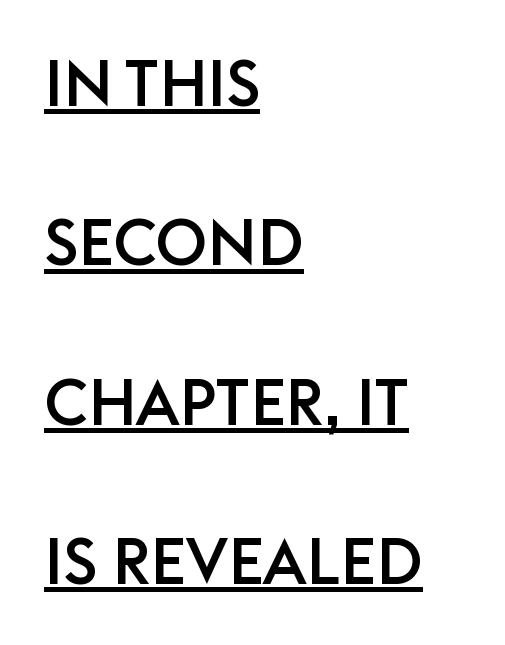
Q: Is the text italic (slanted)? A: No, it is upright.
Q: Is the typeface a serif or a sans-serif typeface? A: Sans-serif.
Q: Is the text underlined? A: Yes.
Q: How is the paragraph aligned? A: Left-aligned.
Q: Is the spacing between letters normal or unusually wide? A: Normal.
Q: Is the spacing between lines tight, normal or loose? A: Loose.
Q: Width (condensed, normal, or wide)? A: Normal.
Q: Stroke contrast? A: Low.
Q: x-height? A: Large.
Q: Monospaced? A: No.
